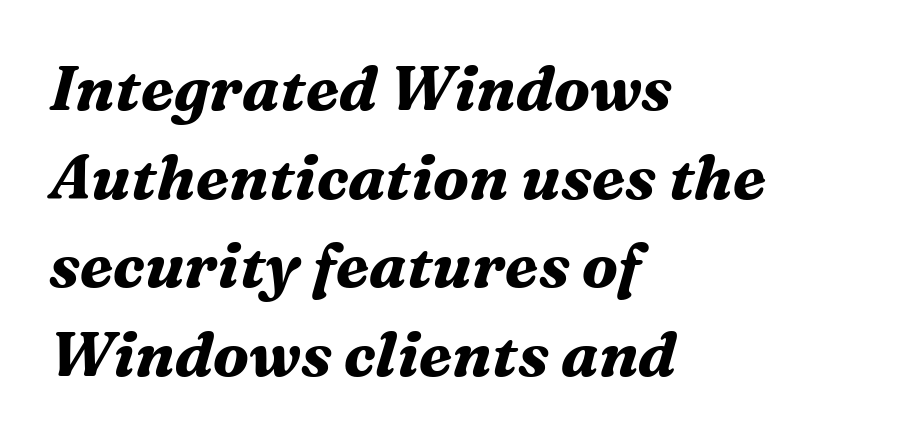
{"serif": "yes", "italic": "yes", "lean": "right", "slant_degrees": 16, "bold": "yes", "weight": "bold", "width": "normal", "stroke_contrast": "medium", "x_height": "medium", "monospaced": "no", "underline": "no", "align": "left", "line_spacing": "normal", "line_spacing_ratio": 1.43, "letter_spacing": "normal", "letter_spacing_em": 0.0, "glyph_px": 62}
